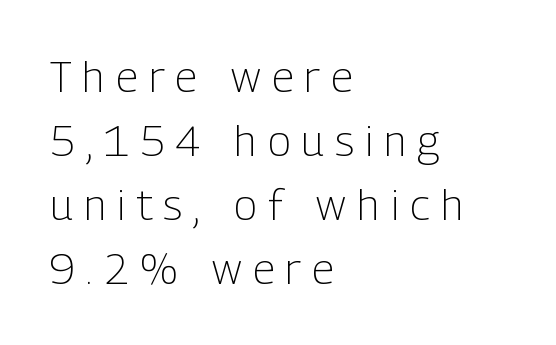
The image shows 43 px light, condensed sans-serif type, upright; set left-aligned, normal line spacing (1.49x), unusually wide letter spacing (+0.26 em), not underlined; low stroke contrast and a medium x-height.
